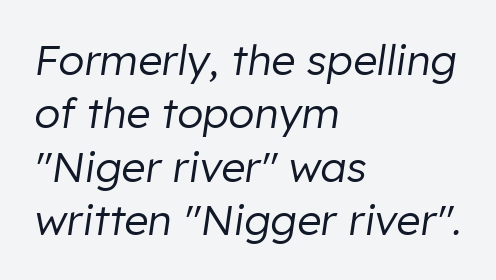
Q: Is the text bold? A: No.
Q: Is the text italic (slanted)? A: Yes, it leans right by about 8 degrees.
Q: Is the text underlined? A: No.
Q: How is the paragraph aligned? A: Left-aligned.
Q: Is the spacing between letters normal or unusually wide? A: Normal.
Q: Is the spacing between lines tight, normal or loose? A: Normal.
Q: Width (condensed, normal, or wide)? A: Normal.
Q: Stroke contrast? A: Low.
Q: x-height? A: Medium.
Q: Monospaced? A: No.
